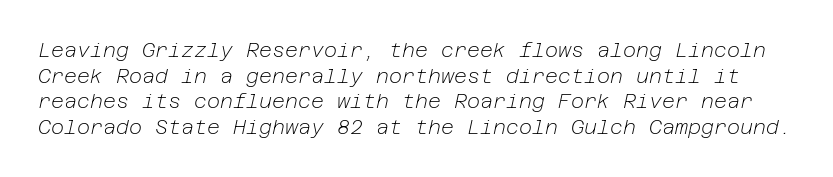
Q: Is the text bold? A: No.
Q: Is the text italic (slanted)? A: Yes, it leans right by about 12 degrees.
Q: Is the text underlined? A: No.
Q: Is the spacing between letters normal or unusually wide? A: Normal.
Q: Is the spacing between lines tight, normal or loose? A: Normal.
